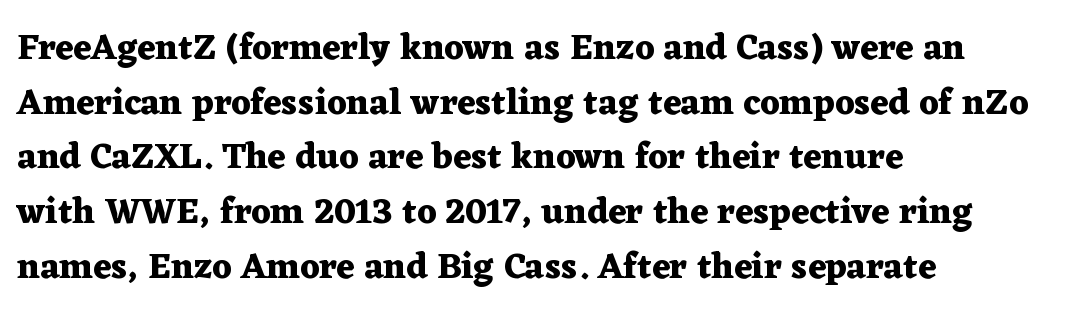
The image shows 36 px heavy, wide serif type, upright; set left-aligned, normal line spacing (1.52x), normal letter spacing, not underlined; medium stroke contrast and a medium x-height.
